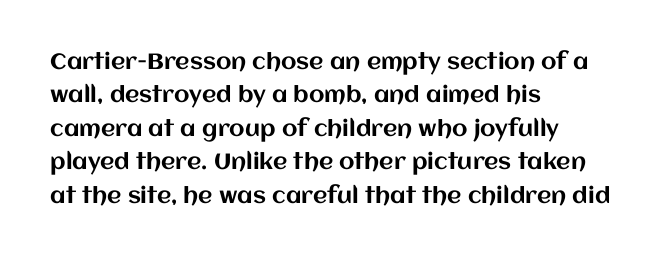
Q: Is the text italic (slanted)? A: No, it is upright.
Q: Is the text underlined? A: No.
Q: How is the paragraph aligned? A: Left-aligned.
Q: Is the spacing between letters normal or unusually wide? A: Normal.
Q: Is the spacing between lines tight, normal or loose? A: Normal.
